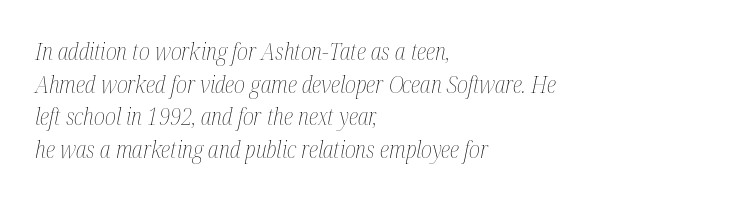
{"italic": "yes", "lean": "right", "slant_degrees": 12, "bold": "no", "underline": "no", "align": "left", "line_spacing": "normal", "line_spacing_ratio": 1.42, "letter_spacing": "normal", "letter_spacing_em": 0.0, "glyph_px": 23}
